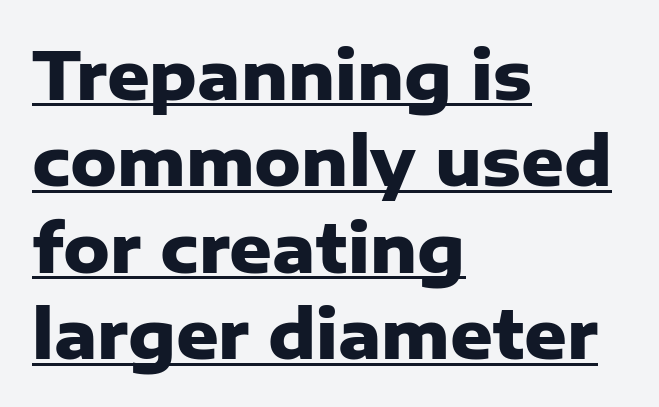
{"serif": "no", "italic": "no", "bold": "yes", "weight": "heavy", "width": "normal", "stroke_contrast": "low", "x_height": "medium", "monospaced": "no", "underline": "yes", "align": "left", "line_spacing": "normal", "line_spacing_ratio": 1.31, "letter_spacing": "normal", "letter_spacing_em": 0.0, "glyph_px": 66}
